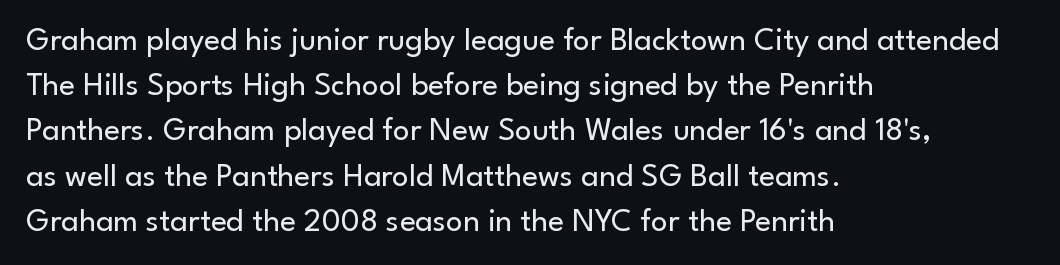
Q: Is the text bold? A: No.
Q: Is the text italic (slanted)? A: No, it is upright.
Q: Is the typeface a serif or a sans-serif typeface? A: Sans-serif.
Q: Is the text underlined? A: No.
Q: How is the paragraph aligned? A: Left-aligned.
Q: Is the spacing between letters normal or unusually wide? A: Normal.
Q: Is the spacing between lines tight, normal or loose? A: Normal.
Q: Width (condensed, normal, or wide)? A: Normal.
Q: Stroke contrast? A: Low.
Q: x-height? A: Small.
Q: Monospaced? A: No.
